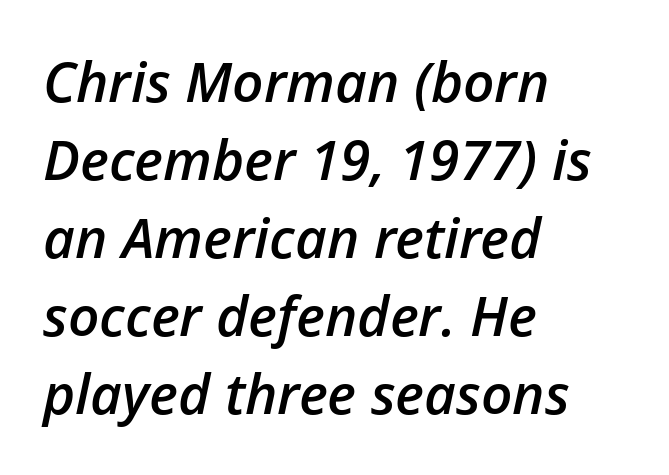
Q: Is the text bold? A: Semi-bold.
Q: Is the text italic (slanted)? A: Yes, it leans right by about 12 degrees.
Q: Is the text underlined? A: No.
Q: How is the paragraph aligned? A: Left-aligned.
Q: Is the spacing between letters normal or unusually wide? A: Normal.
Q: Is the spacing between lines tight, normal or loose? A: Normal.
Q: Width (condensed, normal, or wide)? A: Normal.
Q: Stroke contrast? A: Low.
Q: x-height? A: Medium.
Q: Monospaced? A: No.
